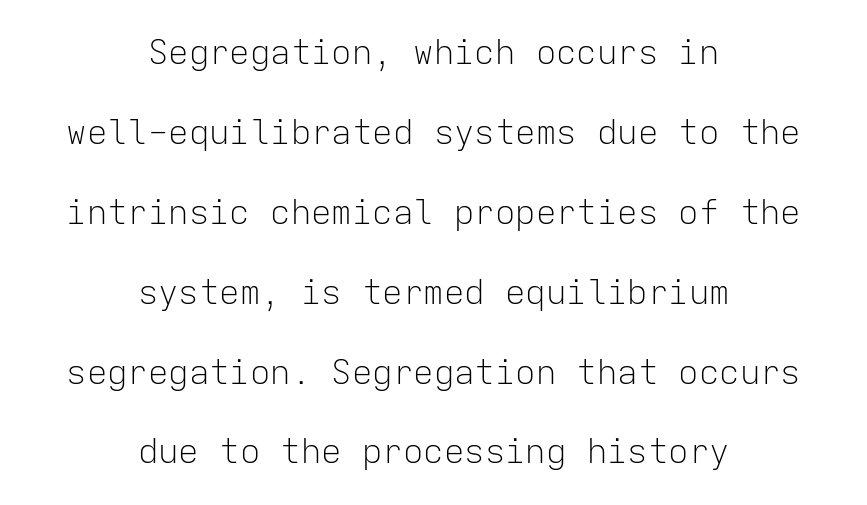
Q: Is the text bold? A: No.
Q: Is the text italic (slanted)? A: No, it is upright.
Q: Is the typeface a serif or a sans-serif typeface? A: Sans-serif.
Q: Is the text underlined? A: No.
Q: How is the paragraph aligned? A: Centered.
Q: Is the spacing between letters normal or unusually wide? A: Normal.
Q: Is the spacing between lines tight, normal or loose? A: Loose.
Q: Width (condensed, normal, or wide)? A: Normal.
Q: Stroke contrast? A: Low.
Q: x-height? A: Medium.
Q: Monospaced? A: Yes.
